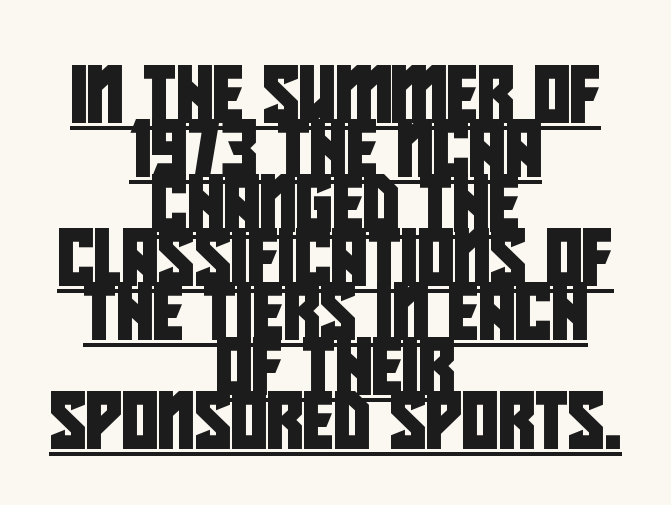
Q: Is the typeface a serif or a sans-serif typeface? A: Sans-serif.
Q: Is the text underlined? A: Yes.
Q: How is the paragraph aligned? A: Centered.
Q: Is the spacing between letters normal or unusually wide? A: Normal.
Q: Is the spacing between lines tight, normal or loose? A: Tight.
Q: Width (condensed, normal, or wide)? A: Condensed.
Q: Stroke contrast? A: Low.
Q: x-height? A: Large.
Q: Monospaced? A: No.
